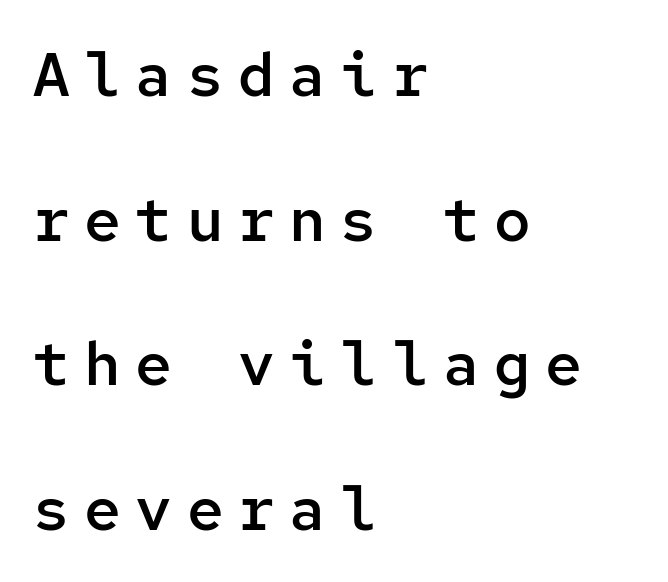
The image shows 61 px semibold sans-serif type, upright, monospaced; set left-aligned, loose line spacing (2.37x), unusually wide letter spacing (+0.24 em), not underlined; low stroke contrast and a medium x-height.
